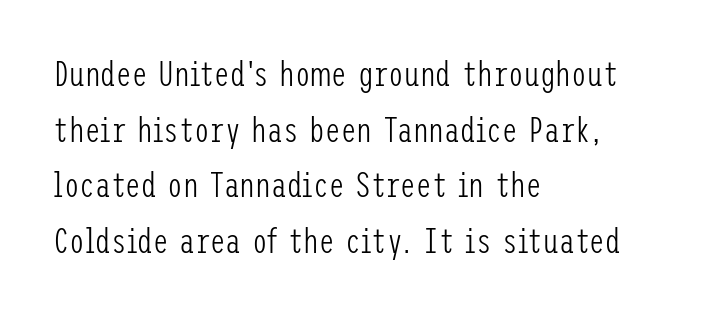
Q: Is the text bold? A: No.
Q: Is the text italic (slanted)? A: No, it is upright.
Q: Is the typeface a serif or a sans-serif typeface? A: Sans-serif.
Q: Is the text underlined? A: No.
Q: How is the paragraph aligned? A: Left-aligned.
Q: Is the spacing between letters normal or unusually wide? A: Normal.
Q: Is the spacing between lines tight, normal or loose? A: Normal.
Q: Width (condensed, normal, or wide)? A: Condensed.
Q: Stroke contrast? A: Low.
Q: x-height? A: Medium.
